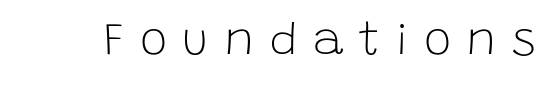
The characters display no serif detailing; their extremities are plain. The area under the type is left untouched. Ordinary non-slanted type is in use. Note the varied advance widths — an 'i' is clearly narrower than an 'm'.
